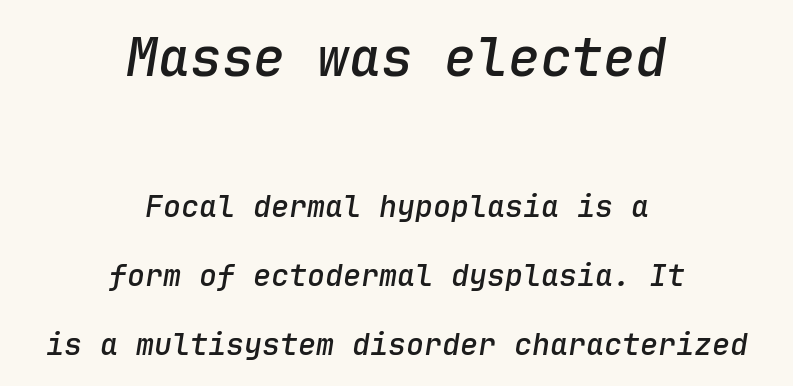
{"italic": "yes", "lean": "right", "slant_degrees": 9, "bold": "semi", "weight": "semibold", "width": "normal", "stroke_contrast": "low", "x_height": "medium", "monospaced": "yes", "underline": "no", "align": "center", "line_spacing": "loose", "line_spacing_ratio": 2.31, "letter_spacing": "normal", "letter_spacing_em": 0.0, "larger_block": "first", "size_ratio": 1.77, "glyph_px": 53}
